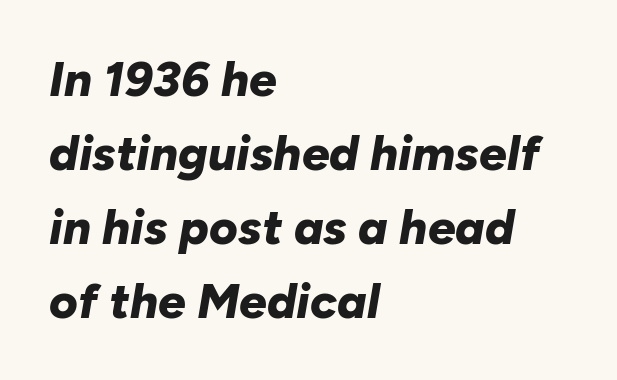
Q: Is the text bold? A: Yes.
Q: Is the text italic (slanted)? A: Yes, it leans right by about 10 degrees.
Q: Is the text underlined? A: No.
Q: How is the paragraph aligned? A: Left-aligned.
Q: Is the spacing between letters normal or unusually wide? A: Normal.
Q: Is the spacing between lines tight, normal or loose? A: Normal.
Q: Width (condensed, normal, or wide)? A: Normal.
Q: Stroke contrast? A: Low.
Q: x-height? A: Medium.
Q: Monospaced? A: No.
